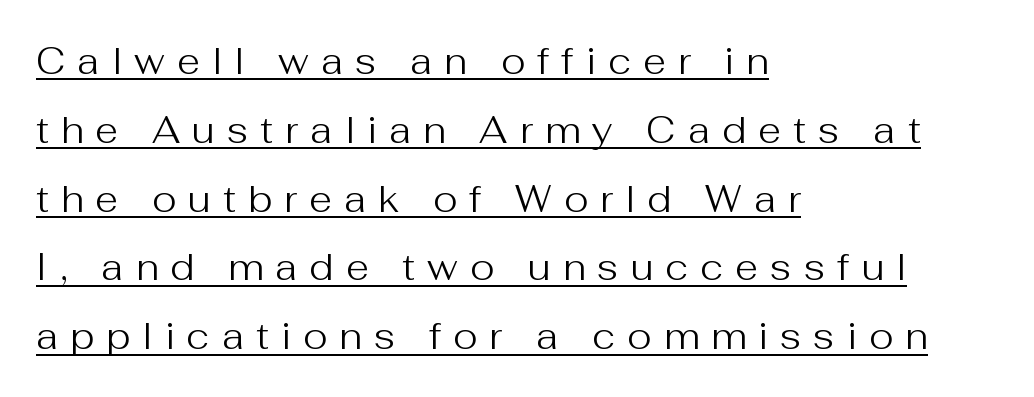
{"serif": "no", "italic": "no", "bold": "no", "weight": "regular", "width": "normal", "stroke_contrast": "medium", "x_height": "medium", "monospaced": "no", "underline": "yes", "align": "left", "line_spacing_ratio": 1.86, "letter_spacing": "wide", "letter_spacing_em": 0.33, "glyph_px": 37}
